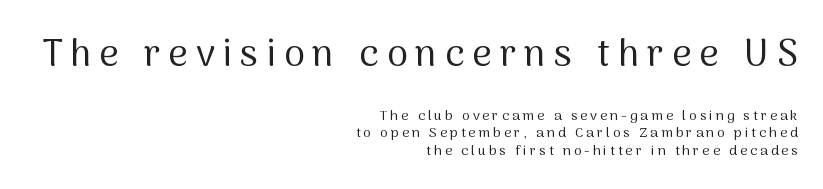
These lines are set flush right with a ragged left edge. A typesetter would call this leading conventional body-copy spacing. Weight class: somewhere from thin through regular. Honestly, the letter spacing is so wide it's the main thing you notice. These lines are rendered in a variable-pitch font. Are there feet on the stems? There aren't — it's a sans.
